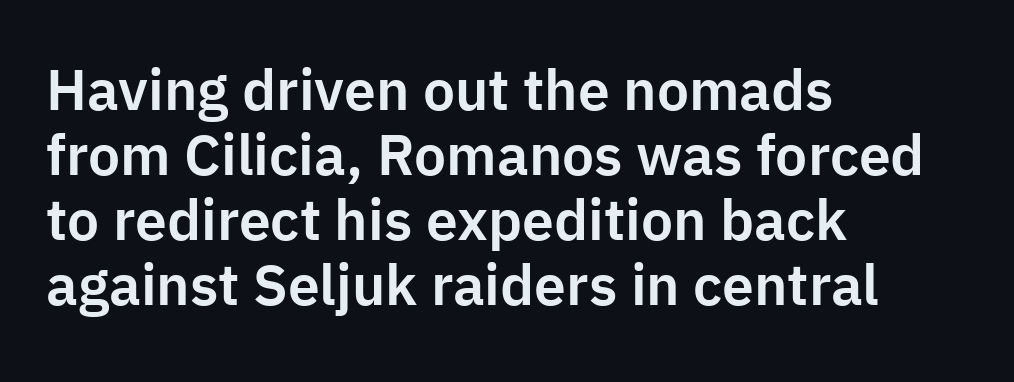
{"serif": "no", "italic": "no", "width": "normal", "stroke_contrast": "low", "x_height": "medium", "monospaced": "no", "underline": "no", "align": "left", "line_spacing": "tight", "line_spacing_ratio": 1.14, "letter_spacing": "normal", "letter_spacing_em": 0.0, "glyph_px": 57}
